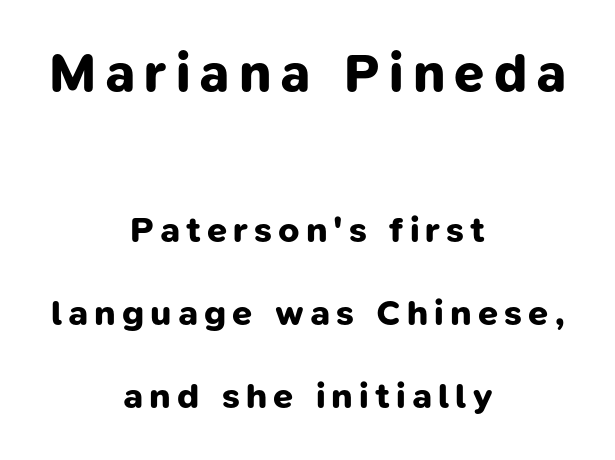
The image shows 54 px bold sans-serif type; set centered, loose line spacing (2.31x), not underlined; the first (top) block is 1.5x larger; low stroke contrast and a medium x-height.
